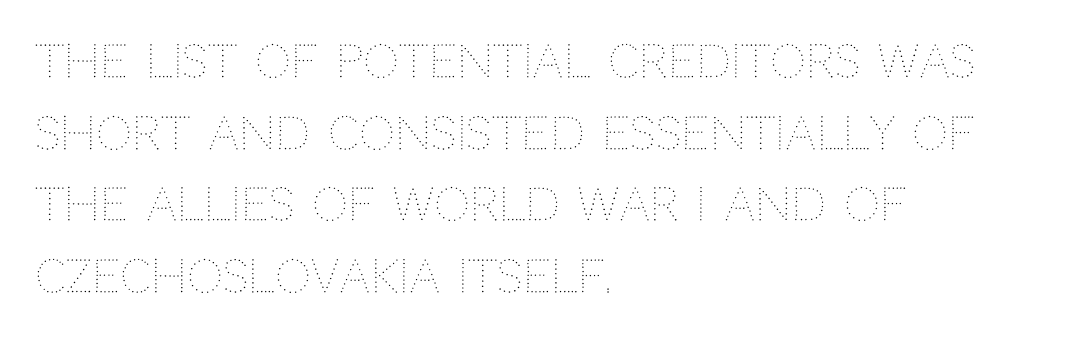
Q: Is the text bold? A: No.
Q: Is the text italic (slanted)? A: No, it is upright.
Q: Is the text underlined? A: No.
Q: How is the paragraph aligned? A: Left-aligned.
Q: Is the spacing between letters normal or unusually wide? A: Normal.
Q: Is the spacing between lines tight, normal or loose? A: Normal.
Q: Width (condensed, normal, or wide)? A: Normal.
Q: Stroke contrast? A: Medium.
Q: x-height? A: Large.
Q: Monospaced? A: No.
